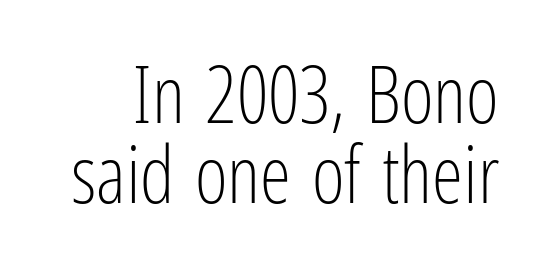
{"serif": "no", "italic": "no", "bold": "no", "weight": "light", "width": "condensed", "stroke_contrast": "low", "x_height": "medium", "monospaced": "no", "underline": "no", "line_spacing": "tight", "line_spacing_ratio": 1.01, "letter_spacing": "normal", "letter_spacing_em": 0.0, "glyph_px": 79}
